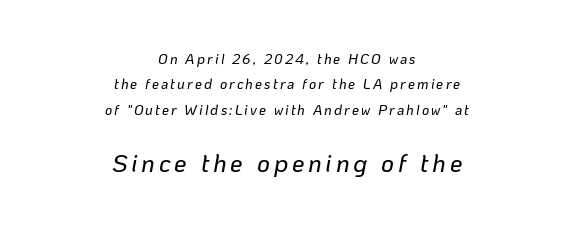
{"italic": "yes", "lean": "right", "slant_degrees": 10, "underline": "no", "align": "center", "line_spacing_ratio": 1.81, "larger_block": "second", "size_ratio": 1.79, "glyph_px": 25}
